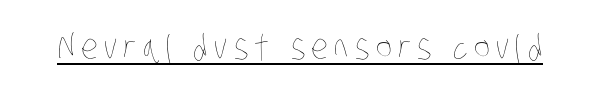
Proportional: the letters do not fall into vertical columns. Each line of the rendering has a horizontal stroke beneath the glyphs. Is the type heavy? It reads as light-to-regular instead.
